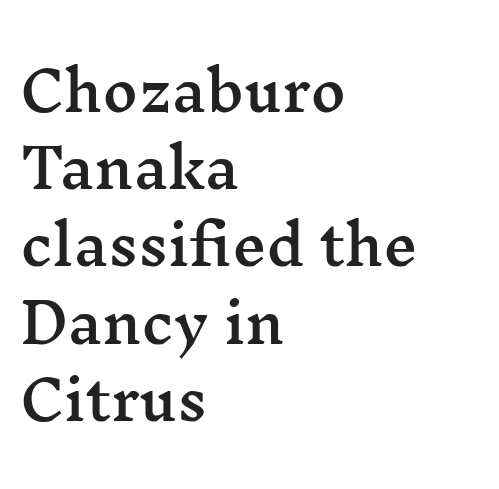
Look at the bottom of the vertical strokes: they flare into serifs here. Note the varied advance widths — an 'i' is clearly narrower than an 'm'. Between one letter and the next there's only the usual sliver of space. This is the regular roman posture of the typeface. The strip under each line holds only bare page. Interline gaps are of average width in this sample.
